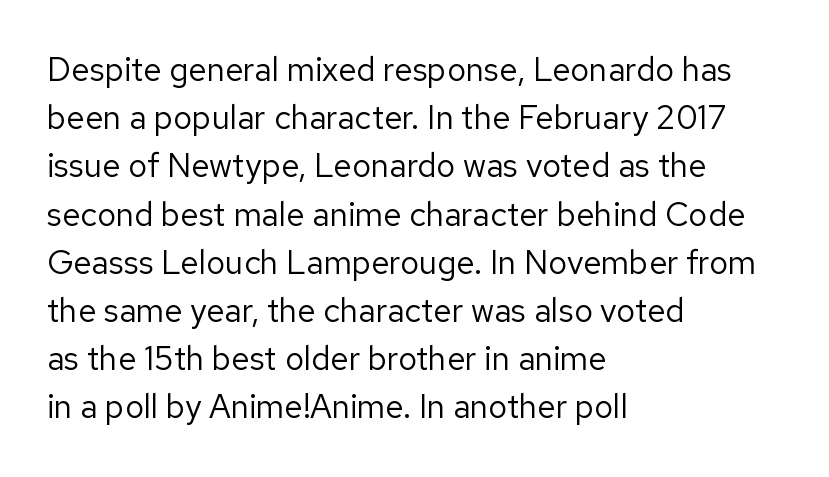
Q: Is the text bold? A: No.
Q: Is the text italic (slanted)? A: No, it is upright.
Q: Is the typeface a serif or a sans-serif typeface? A: Sans-serif.
Q: Is the text underlined? A: No.
Q: How is the paragraph aligned? A: Left-aligned.
Q: Is the spacing between letters normal or unusually wide? A: Normal.
Q: Is the spacing between lines tight, normal or loose? A: Normal.
Q: Width (condensed, normal, or wide)? A: Normal.
Q: Stroke contrast? A: Low.
Q: x-height? A: Medium.
Q: Monospaced? A: No.
